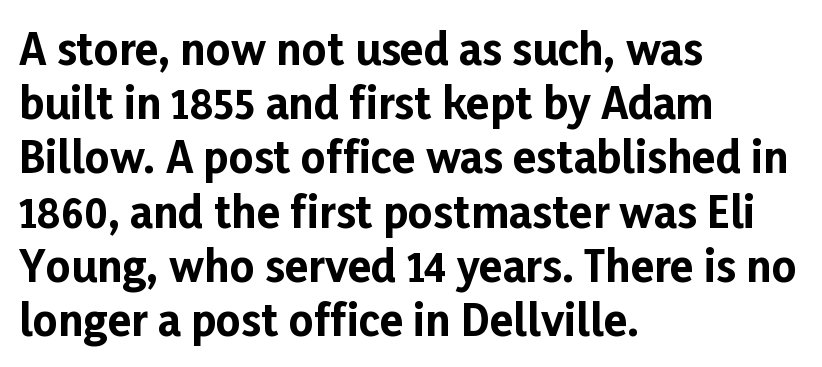
{"serif": "no", "italic": "no", "bold": "yes", "weight": "bold", "width": "normal", "stroke_contrast": "low", "x_height": "medium", "monospaced": "no", "underline": "no", "align": "left", "line_spacing": "normal", "line_spacing_ratio": 1.26, "letter_spacing": "normal", "letter_spacing_em": 0.0, "glyph_px": 43}
